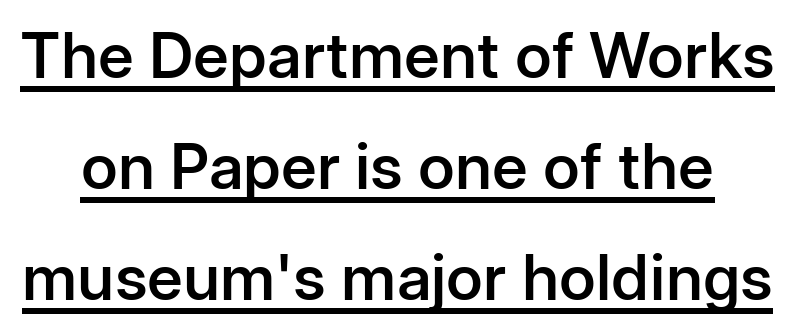
{"serif": "no", "italic": "no", "bold": "semi", "weight": "semibold", "width": "normal", "stroke_contrast": "low", "x_height": "medium", "monospaced": "no", "underline": "yes", "line_spacing_ratio": 1.76, "letter_spacing": "normal", "letter_spacing_em": 0.0, "glyph_px": 63}
